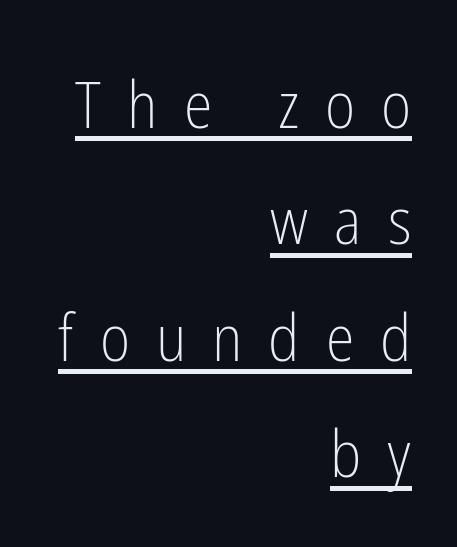
The passage shown is typed in a proportional face where columns would drift. Nope, no serifs anywhere on these letters. The axis of the letterforms is exactly vertical. The compositor pushed each line to the right boundary. Heaviness? Minimal to ordinary, like unemphasized prose. Each word looks stretched out because of the extra space between its letters.
